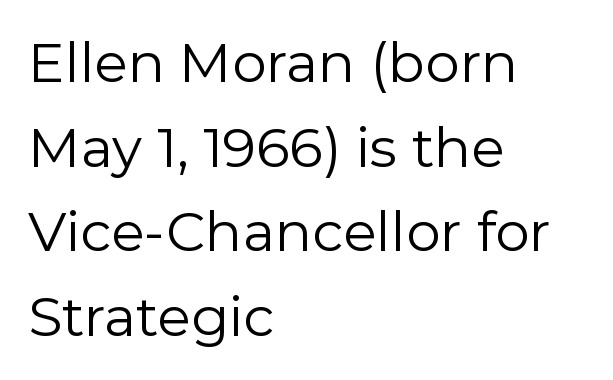
Here the designer chose a conventional face with non-uniform glyph widths. A typesetter would label this face a sans. A student would call this left alignment; a typographer would say flush left, rag right. No italicization has been applied; the sample stays upright.
